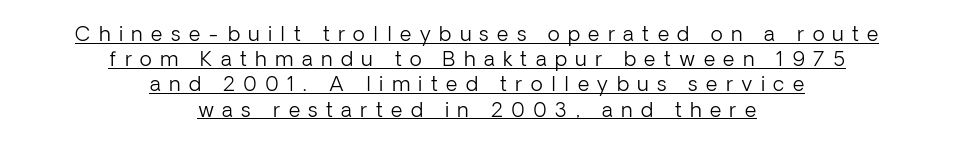
{"italic": "no", "bold": "no", "underline": "yes", "align": "center", "line_spacing": "normal", "line_spacing_ratio": 1.26, "letter_spacing": "wide", "letter_spacing_em": 0.42, "glyph_px": 20}
